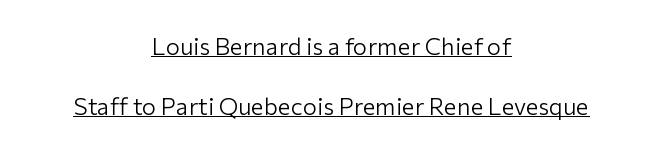
The image shows 24 px text type, upright; set centered, loose line spacing (2.5x), normal letter spacing, underlined.
